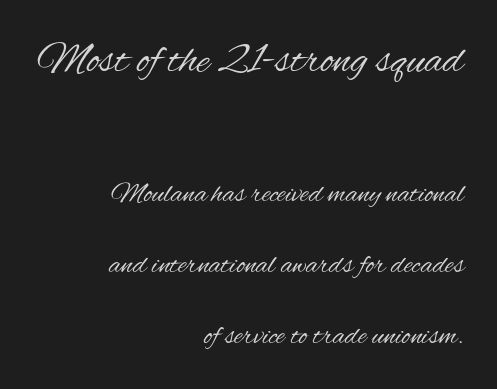
The image shows 44 px regular-weight, condensed sans-serif type; set right-aligned, loose line spacing (2.45x), normal letter spacing, not underlined; the first (top) block is 1.52x larger; medium stroke contrast and a small x-height.
